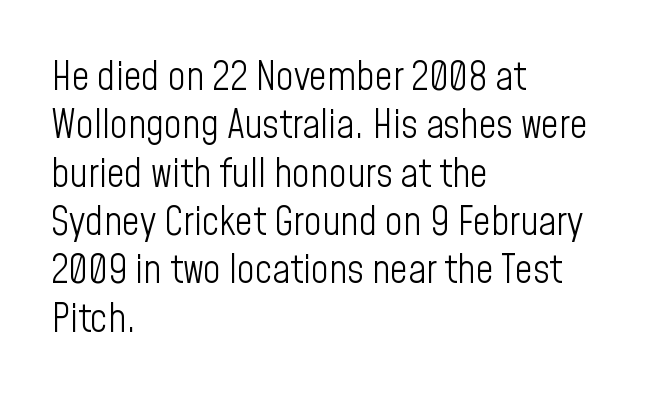
{"serif": "no", "italic": "no", "bold": "no", "weight": "light", "width": "condensed", "stroke_contrast": "low", "x_height": "medium", "monospaced": "no", "underline": "no", "align": "left", "line_spacing_ratio": 1.24, "letter_spacing": "normal", "letter_spacing_em": 0.0, "glyph_px": 39}
